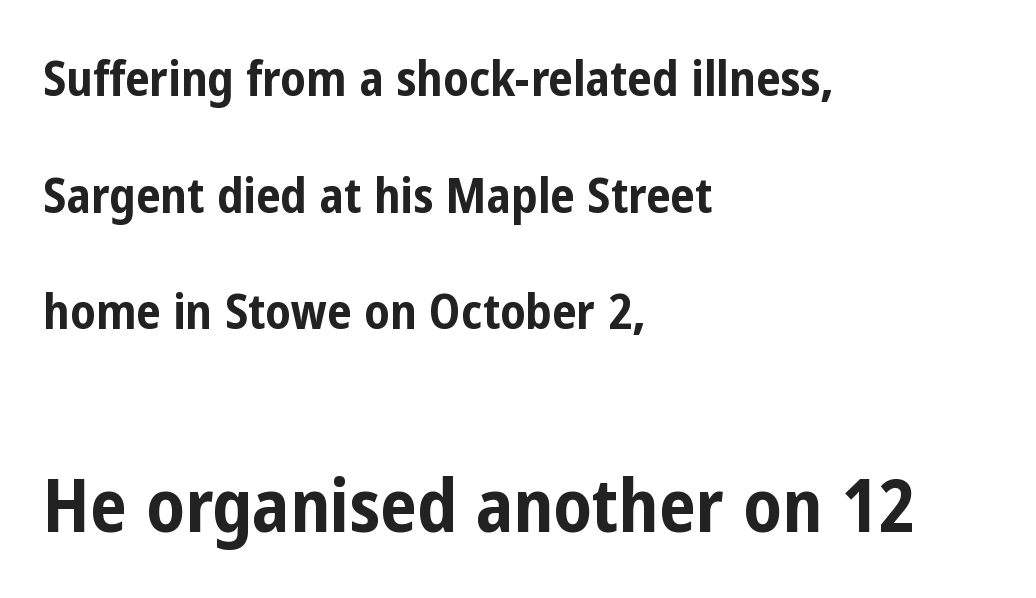
The image shows 74 px bold, condensed sans-serif type, upright; set left-aligned, loose line spacing (2.38x), normal letter spacing, not underlined; the second (bottom) block is 1.51x larger; low stroke contrast and a medium x-height.
